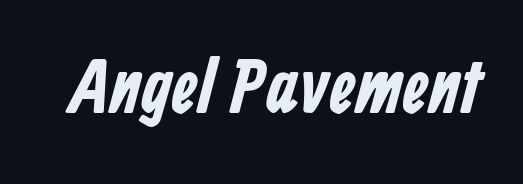
The image shows 77 px bold, condensed sans-serif type; set normal letter spacing, not underlined; low stroke contrast and a medium x-height.
